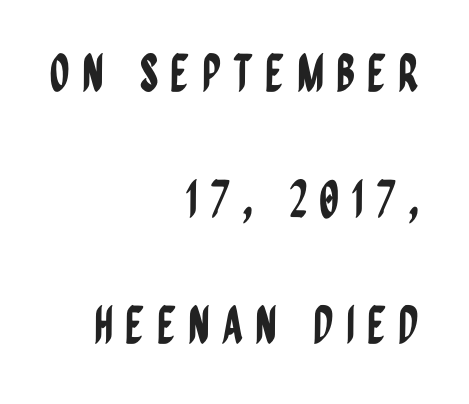
The glyphs are unaccompanied by any horizontal stroke below them. Each word looks stretched out because of the extra space between its letters. All the whitespace from short lines collects on the left. Honestly, the rows look like they've been pulled way apart. If you drew a line through each stem, it would be perfectly vertical. The typeface chosen for these lines omits serifs.
